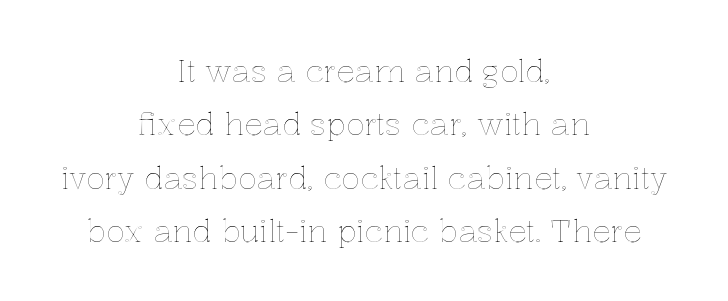
{"italic": "no", "width": "normal", "x_height": "medium", "monospaced": "no", "underline": "no", "align": "center", "line_spacing_ratio": 1.72, "letter_spacing": "normal", "letter_spacing_em": 0.0, "glyph_px": 31}
